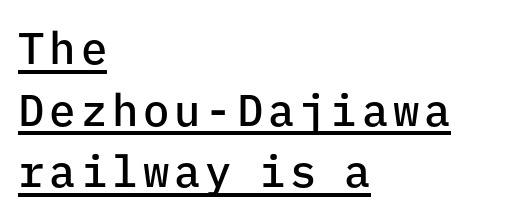
{"serif": "no", "italic": "no", "bold": "semi", "weight": "semibold", "width": "normal", "stroke_contrast": "low", "x_height": "medium", "monospaced": "yes", "underline": "yes", "align": "left", "line_spacing": "normal", "line_spacing_ratio": 1.4, "glyph_px": 44}
